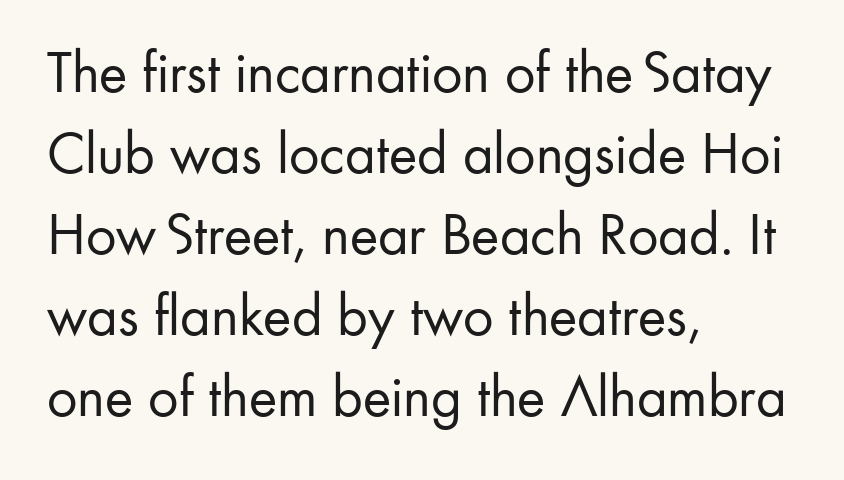
{"serif": "no", "italic": "no", "bold": "no", "weight": "regular", "width": "normal", "stroke_contrast": "low", "x_height": "small", "monospaced": "no", "underline": "no", "align": "left", "line_spacing": "normal", "line_spacing_ratio": 1.35, "letter_spacing": "normal", "letter_spacing_em": 0.0, "glyph_px": 60}
